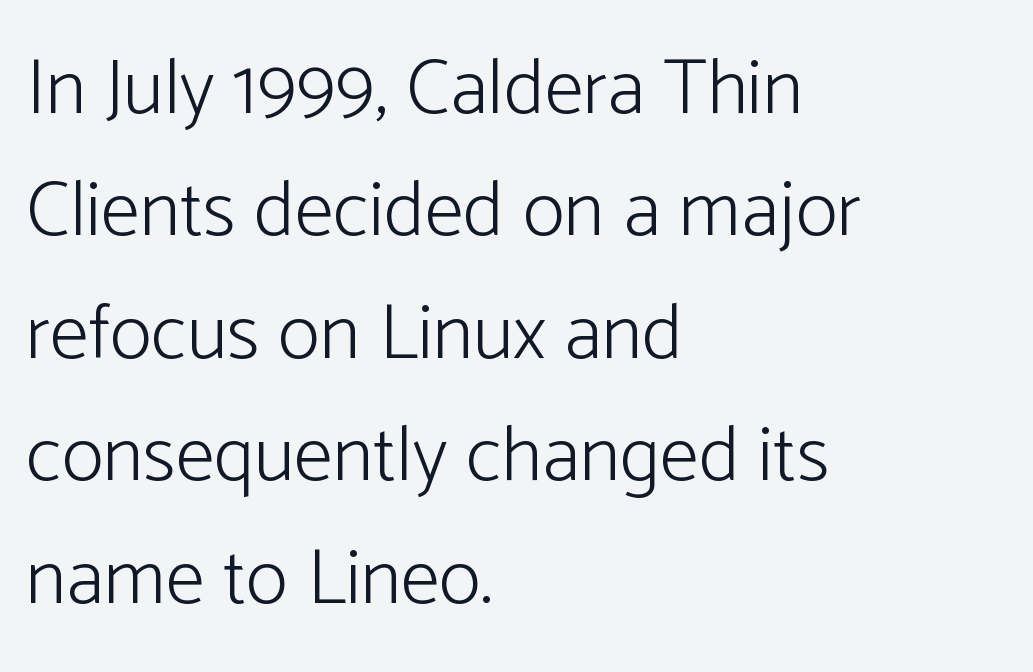
{"serif": "no", "italic": "no", "bold": "no", "weight": "light", "width": "normal", "stroke_contrast": "low", "x_height": "medium", "monospaced": "no", "underline": "no", "align": "left", "line_spacing": "normal", "line_spacing_ratio": 1.55, "letter_spacing": "normal", "letter_spacing_em": 0.0, "glyph_px": 79}
